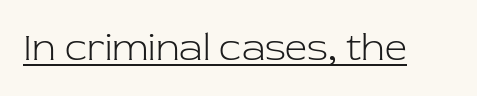
Q: Is the text bold? A: No.
Q: Is the text italic (slanted)? A: No, it is upright.
Q: Is the typeface a serif or a sans-serif typeface? A: Serif.
Q: Is the text underlined? A: Yes.
Q: Is the spacing between letters normal or unusually wide? A: Normal.
Q: Width (condensed, normal, or wide)? A: Normal.
Q: Stroke contrast? A: Low.
Q: x-height? A: Medium.
Q: Monospaced? A: No.
